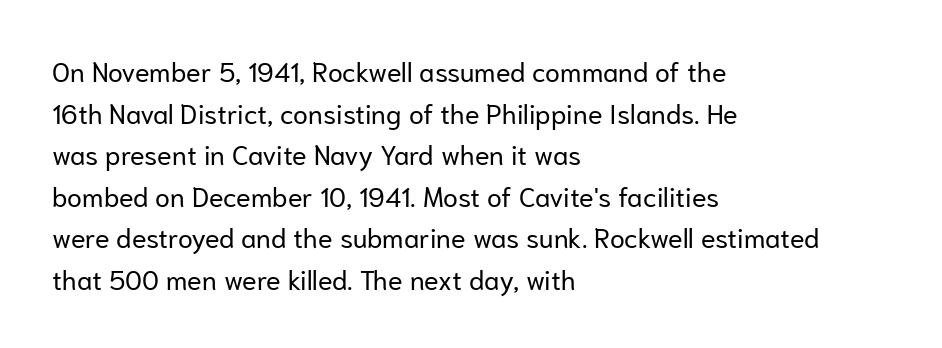
The image shows 27 px text type, upright; set left-aligned, normal line spacing (1.54x), normal letter spacing, not underlined.
